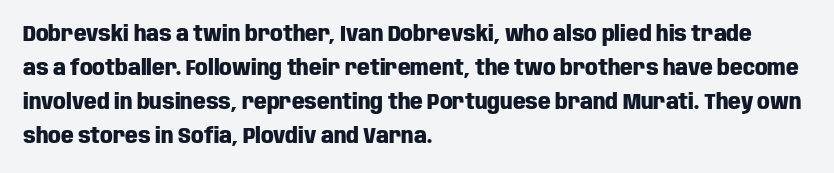
The image shows 22 px bold type, upright; set left-aligned, normal line spacing (1.55x), normal letter spacing, not underlined.
